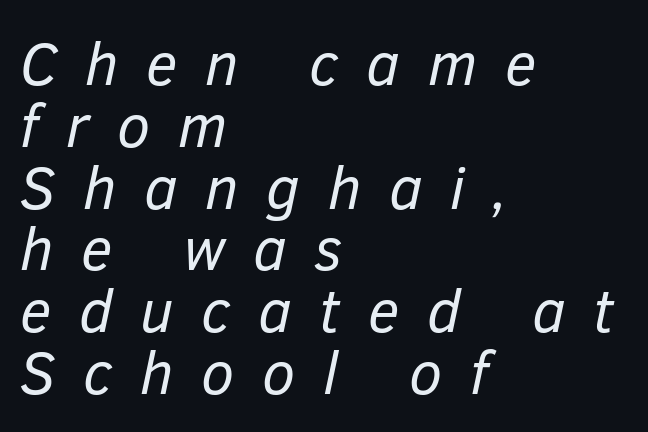
The image shows 60 px regular-weight type, italic (leaning right); set left-aligned, tight line spacing (1.03x), unusually wide letter spacing (+0.46 em), not underlined; low stroke contrast and a medium x-height.
